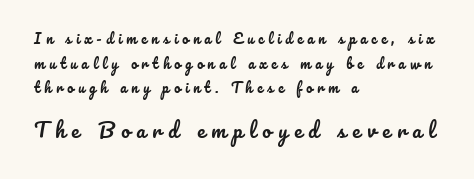
Q: Is the text italic (slanted)? A: Yes.
Q: Is the text underlined? A: No.
Q: How is the paragraph aligned? A: Left-aligned.
Q: Is the spacing between letters normal or unusually wide? A: Unusually wide.
Q: Which block of text is set in a larger size, the first (top) or the second (bottom)? A: The second (bottom) one.
